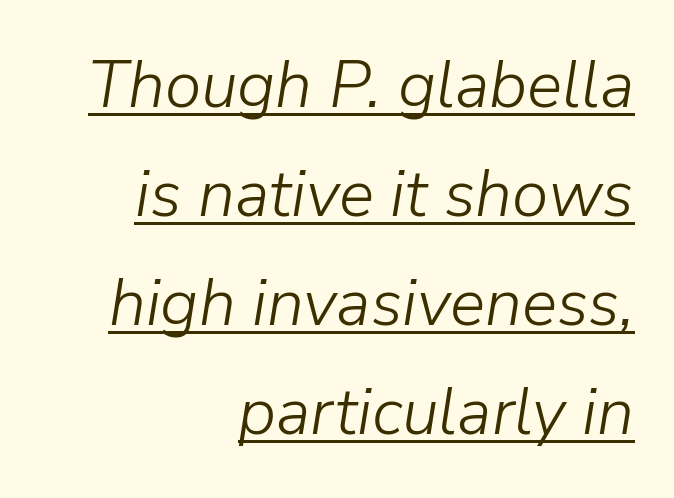
{"italic": "yes", "lean": "right", "slant_degrees": 9, "bold": "no", "weight": "light", "width": "normal", "stroke_contrast": "low", "x_height": "medium", "monospaced": "no", "underline": "yes", "align": "right", "line_spacing": "normal", "line_spacing_ratio": 1.65, "letter_spacing": "normal", "letter_spacing_em": 0.0, "glyph_px": 66}
